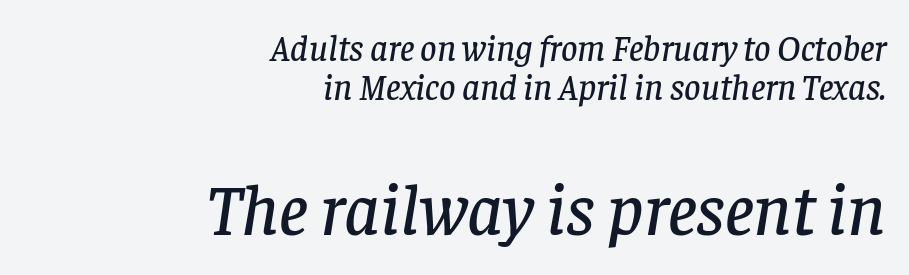
The image shows 72 px serif type, italic (leaning right); set right-aligned, tight line spacing (1.09x), normal letter spacing, not underlined; the second (bottom) block is 2.0x larger; low stroke contrast and a large x-height.
